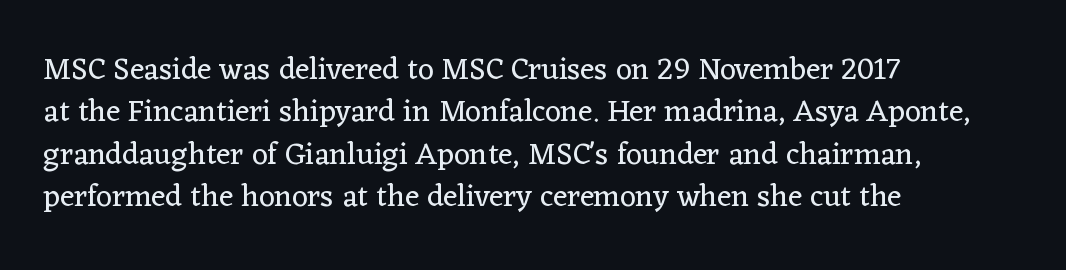
{"serif": "yes", "italic": "no", "bold": "no", "weight": "regular", "width": "normal", "stroke_contrast": "low", "x_height": "medium", "monospaced": "no", "underline": "no", "align": "left", "line_spacing": "normal", "line_spacing_ratio": 1.37, "letter_spacing": "normal", "letter_spacing_em": 0.0, "glyph_px": 31}
